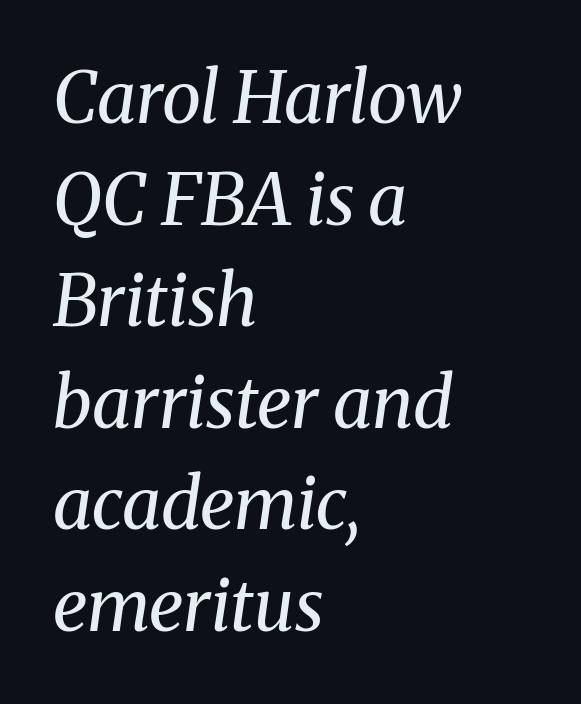
Q: Is the text bold? A: No.
Q: Is the text italic (slanted)? A: Yes, it leans right by about 8 degrees.
Q: Is the typeface a serif or a sans-serif typeface? A: Serif.
Q: Is the text underlined? A: No.
Q: How is the paragraph aligned? A: Left-aligned.
Q: Is the spacing between letters normal or unusually wide? A: Normal.
Q: Is the spacing between lines tight, normal or loose? A: Normal.
Q: Width (condensed, normal, or wide)? A: Normal.
Q: Stroke contrast? A: Medium.
Q: x-height? A: Medium.
Q: Monospaced? A: No.
